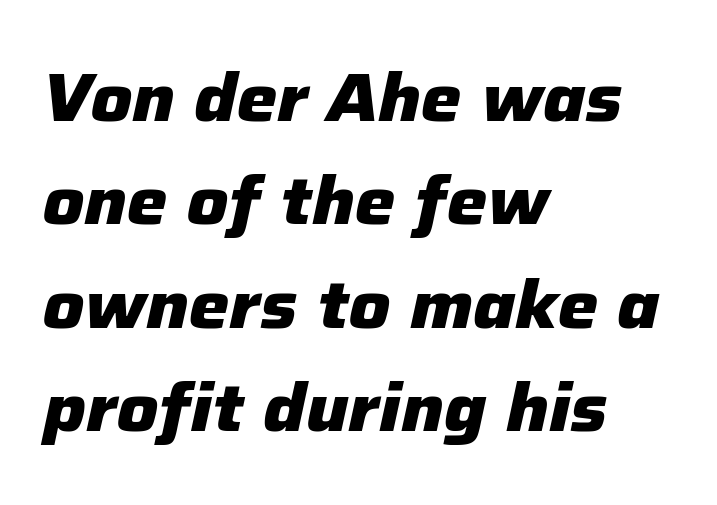
Between one letter and the next there's only the usual sliver of space. Plain, unruled lines of type. You'd pick this weight for a headline — it's a proper bold. Do the characters align in a grid? No, the font is proportional. Rendered with sloped, italic letterforms.
